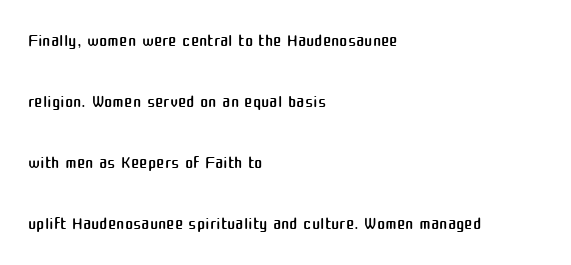
{"italic": "no", "bold": "no", "underline": "no", "align": "left", "line_spacing": "loose", "line_spacing_ratio": 2.44, "letter_spacing": "normal", "letter_spacing_em": 0.0, "glyph_px": 25}
